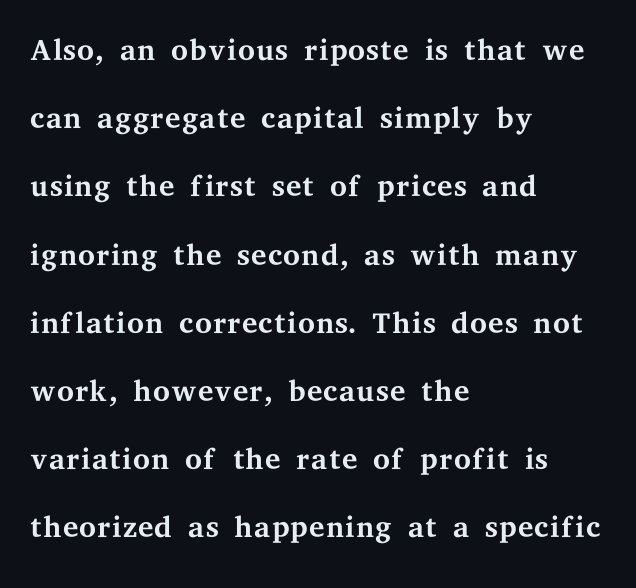
The image shows 44 px regular-weight, wide serif type, upright; set left-aligned, normal line spacing (1.55x), normal letter spacing, not underlined; medium stroke contrast and a medium x-height.
